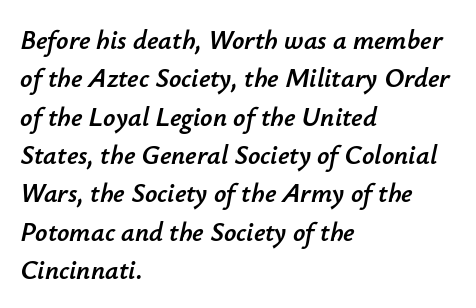
{"italic": "yes", "lean": "right", "slant_degrees": 12, "underline": "no", "align": "left", "line_spacing": "normal", "line_spacing_ratio": 1.42, "letter_spacing": "normal", "letter_spacing_em": 0.0, "glyph_px": 27}
